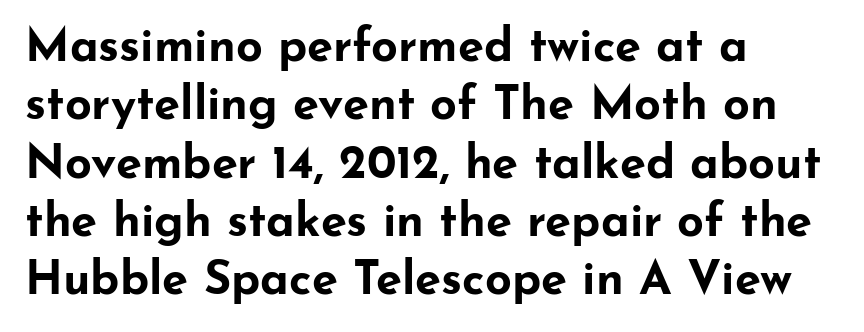
Q: Is the text bold? A: Yes.
Q: Is the text italic (slanted)? A: No, it is upright.
Q: Is the typeface a serif or a sans-serif typeface? A: Sans-serif.
Q: Is the text underlined? A: No.
Q: How is the paragraph aligned? A: Left-aligned.
Q: Is the spacing between letters normal or unusually wide? A: Normal.
Q: Width (condensed, normal, or wide)? A: Wide.
Q: Stroke contrast? A: Low.
Q: x-height? A: Small.
Q: Monospaced? A: No.
